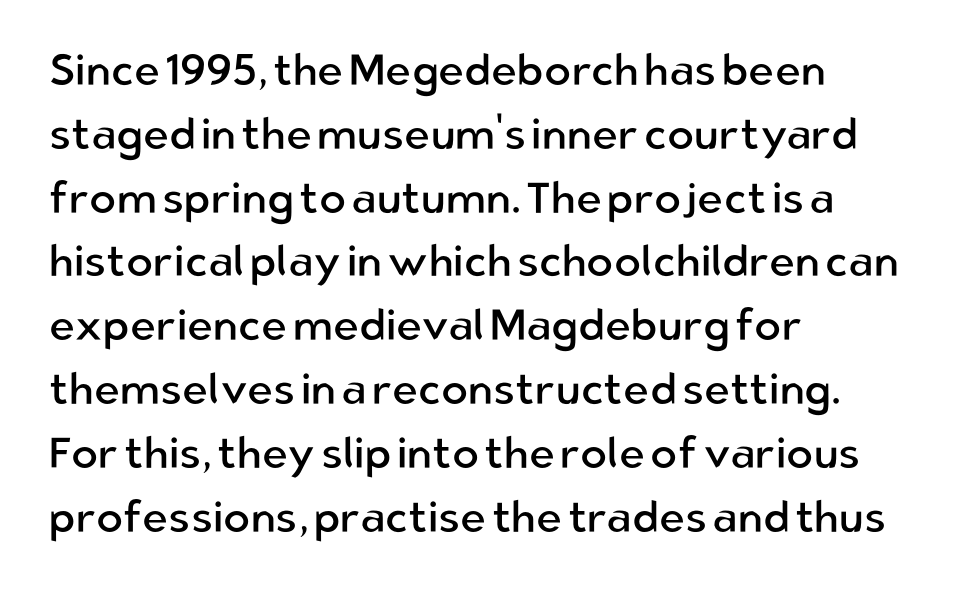
Q: Is the text bold? A: No.
Q: Is the text italic (slanted)? A: No, it is upright.
Q: Is the typeface a serif or a sans-serif typeface? A: Sans-serif.
Q: Is the text underlined? A: No.
Q: How is the paragraph aligned? A: Left-aligned.
Q: Is the spacing between letters normal or unusually wide? A: Normal.
Q: Is the spacing between lines tight, normal or loose? A: Normal.
Q: Width (condensed, normal, or wide)? A: Normal.
Q: Stroke contrast? A: Low.
Q: x-height? A: Medium.
Q: Monospaced? A: No.
